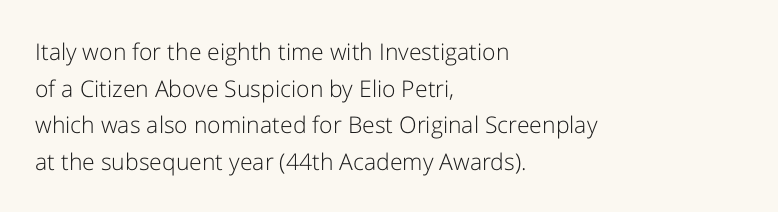
{"italic": "no", "bold": "no", "underline": "no", "align": "left", "line_spacing": "normal", "line_spacing_ratio": 1.59, "letter_spacing": "normal", "letter_spacing_em": 0.0, "glyph_px": 23}
